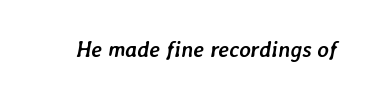
{"italic": "yes", "lean": "right", "slant_degrees": 7, "bold": "yes", "underline": "no", "letter_spacing": "normal", "letter_spacing_em": 0.0, "glyph_px": 22}
